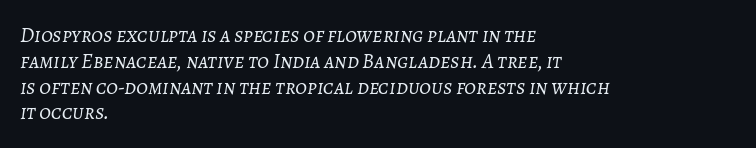
{"italic": "yes", "lean": "right", "slant_degrees": 7, "bold": "no", "underline": "no", "align": "left", "line_spacing_ratio": 1.23, "letter_spacing": "normal", "letter_spacing_em": 0.0, "glyph_px": 21}
